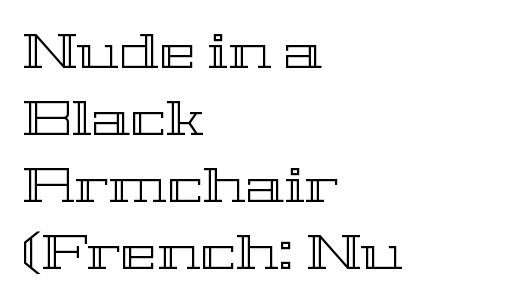
Q: Is the text italic (slanted)? A: No, it is upright.
Q: Is the text underlined? A: No.
Q: How is the paragraph aligned? A: Left-aligned.
Q: Is the spacing between letters normal or unusually wide? A: Normal.
Q: Is the spacing between lines tight, normal or loose? A: Normal.
Q: Width (condensed, normal, or wide)? A: Wide.
Q: x-height? A: Medium.
Q: Monospaced? A: No.
